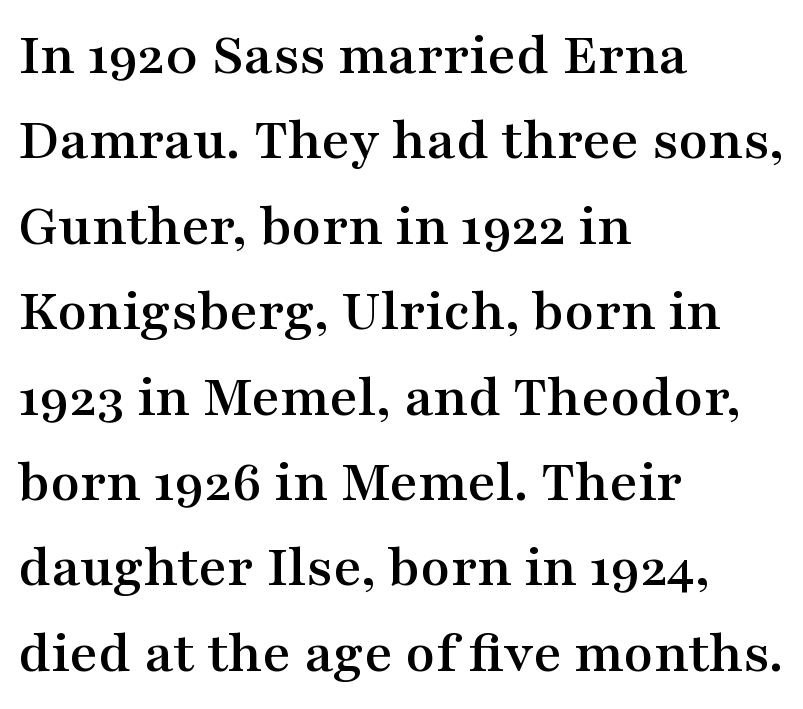
{"serif": "yes", "italic": "no", "width": "wide", "stroke_contrast": "medium", "x_height": "medium", "monospaced": "no", "underline": "no", "align": "left", "line_spacing": "normal", "line_spacing_ratio": 1.4, "letter_spacing": "normal", "letter_spacing_em": 0.0, "glyph_px": 61}
